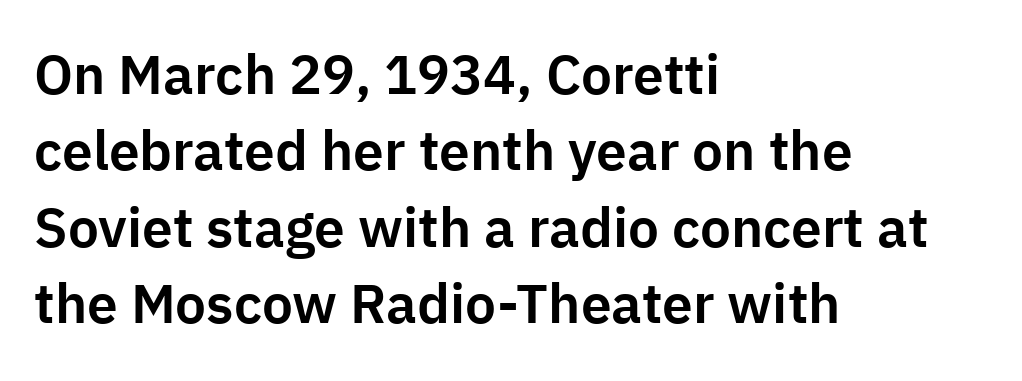
The image shows 55 px sans-serif type, upright; set left-aligned, normal line spacing (1.39x), normal letter spacing, not underlined; low stroke contrast and a medium x-height.
